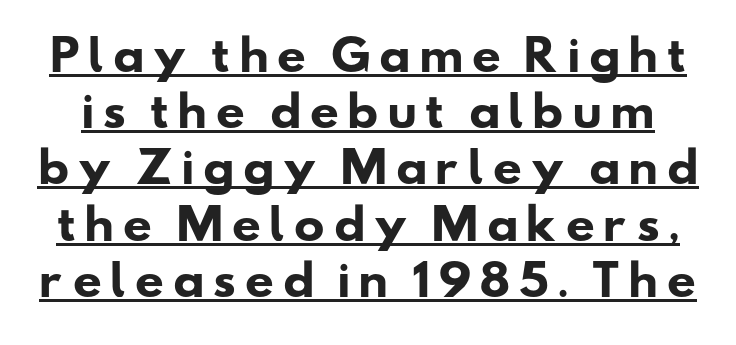
{"serif": "no", "bold": "yes", "weight": "heavy", "width": "wide", "stroke_contrast": "low", "x_height": "small", "monospaced": "no", "underline": "yes", "line_spacing": "normal", "line_spacing_ratio": 1.37, "glyph_px": 41}
